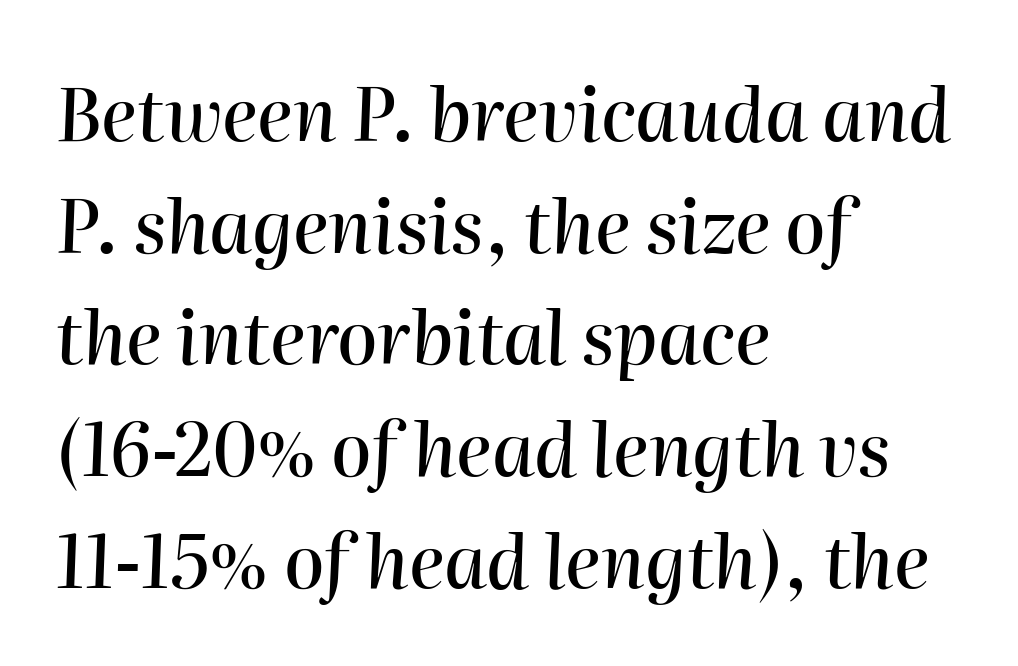
{"italic": "yes", "lean": "right", "slant_degrees": 2, "width": "normal", "stroke_contrast": "high", "x_height": "medium", "monospaced": "no", "underline": "no", "align": "left", "line_spacing": "normal", "line_spacing_ratio": 1.53, "letter_spacing": "normal", "letter_spacing_em": 0.0, "glyph_px": 73}
